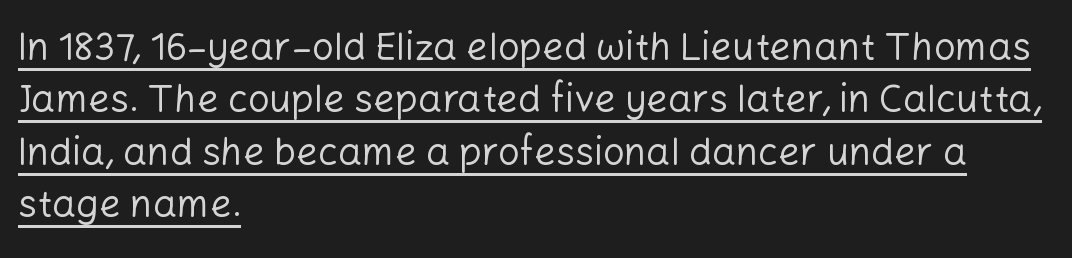
{"serif": "no", "italic": "no", "bold": "no", "weight": "regular", "width": "normal", "stroke_contrast": "low", "x_height": "medium", "monospaced": "no", "underline": "yes", "align": "left", "line_spacing": "normal", "line_spacing_ratio": 1.38, "letter_spacing": "normal", "letter_spacing_em": 0.0, "glyph_px": 38}
